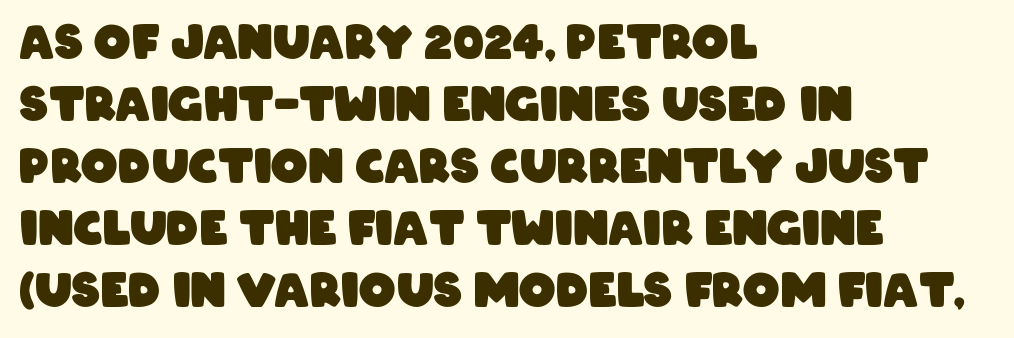
{"serif": "no", "bold": "yes", "weight": "heavy", "width": "condensed", "stroke_contrast": "low", "x_height": "large", "monospaced": "no", "underline": "no", "align": "left", "line_spacing": "normal", "line_spacing_ratio": 1.35, "letter_spacing": "normal", "letter_spacing_em": 0.0, "glyph_px": 46}
